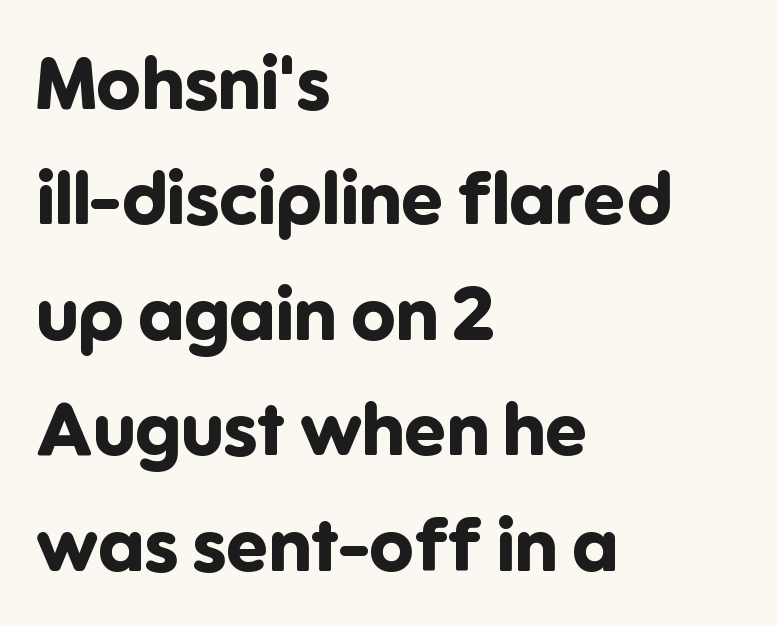
The image shows 74 px bold sans-serif type, upright; set left-aligned, normal line spacing (1.56x), normal letter spacing, not underlined; low stroke contrast and a medium x-height.
